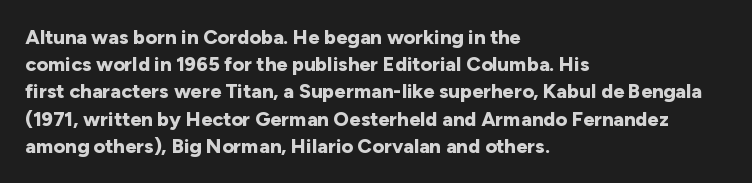
{"italic": "no", "bold": "yes", "underline": "no", "align": "left", "line_spacing": "normal", "line_spacing_ratio": 1.36, "letter_spacing": "normal", "letter_spacing_em": 0.0, "glyph_px": 20}
